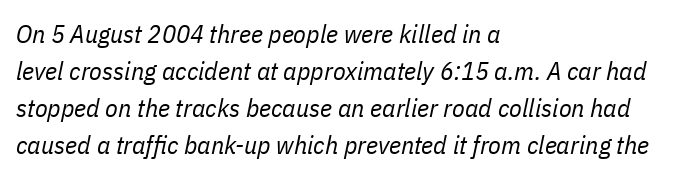
The axis of the letterforms is tilted away from vertical. Rows of type keep a routine distance in the vertical direction. Every row of glyphs begins at an identical x-position on the left. Counters stay open thanks to moderate or lighter strokes. The strip under each line holds only bare page.
